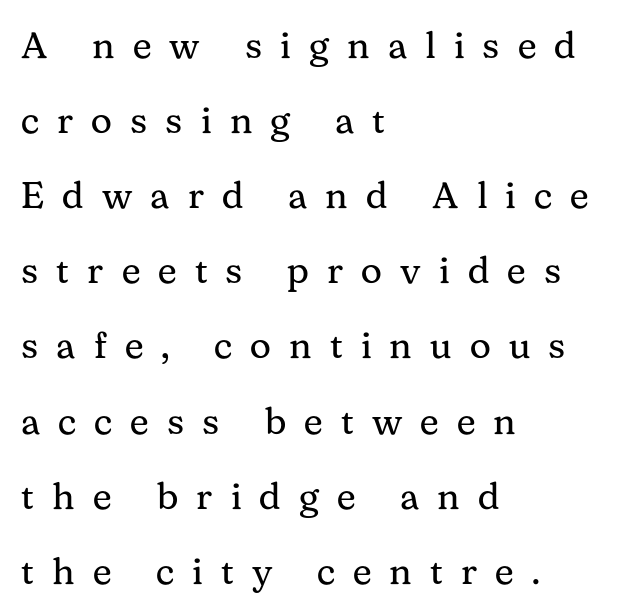
{"serif": "yes", "italic": "no", "bold": "no", "weight": "regular", "width": "normal", "stroke_contrast": "medium", "x_height": "medium", "monospaced": "no", "underline": "no", "align": "left", "line_spacing": "loose", "line_spacing_ratio": 2.03, "letter_spacing": "wide", "letter_spacing_em": 0.49, "glyph_px": 37}
